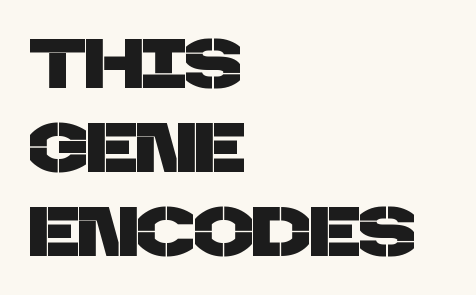
Q: Is the typeface a serif or a sans-serif typeface? A: Sans-serif.
Q: Is the text underlined? A: No.
Q: How is the paragraph aligned? A: Left-aligned.
Q: Is the spacing between letters normal or unusually wide? A: Normal.
Q: Width (condensed, normal, or wide)? A: Normal.
Q: Stroke contrast? A: Low.
Q: x-height? A: Large.
Q: Monospaced? A: No.
